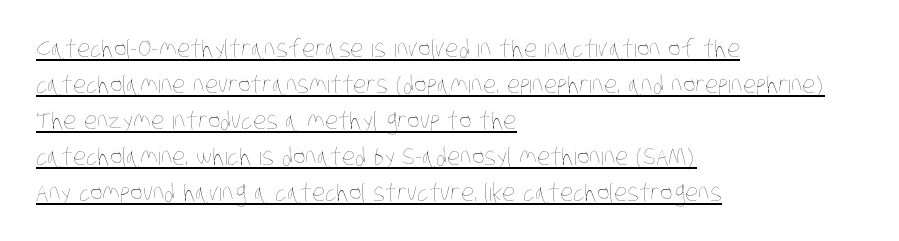
{"bold": "no", "underline": "yes", "align": "left", "line_spacing": "normal", "line_spacing_ratio": 1.5, "letter_spacing": "normal", "letter_spacing_em": 0.0, "glyph_px": 24}
